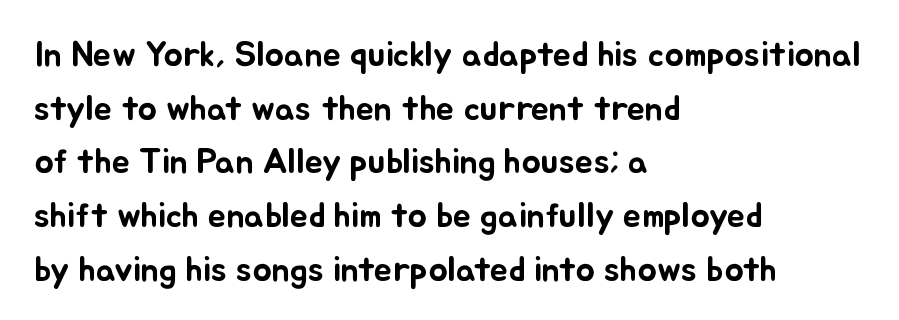
Q: Is the text italic (slanted)? A: No, it is upright.
Q: Is the text underlined? A: No.
Q: How is the paragraph aligned? A: Left-aligned.
Q: Is the spacing between letters normal or unusually wide? A: Normal.
Q: Is the spacing between lines tight, normal or loose? A: Normal.
Q: Width (condensed, normal, or wide)? A: Normal.
Q: Stroke contrast? A: Low.
Q: x-height? A: Small.
Q: Monospaced? A: No.
